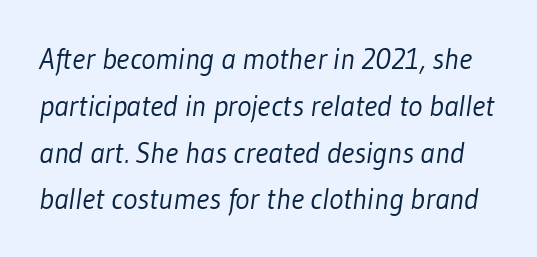
Q: Is the text bold? A: No.
Q: Is the typeface a serif or a sans-serif typeface? A: Sans-serif.
Q: Is the text underlined? A: No.
Q: Is the spacing between letters normal or unusually wide? A: Normal.
Q: Is the spacing between lines tight, normal or loose? A: Normal.
Q: Width (condensed, normal, or wide)? A: Condensed.
Q: Stroke contrast? A: Low.
Q: x-height? A: Medium.
Q: Monospaced? A: No.
